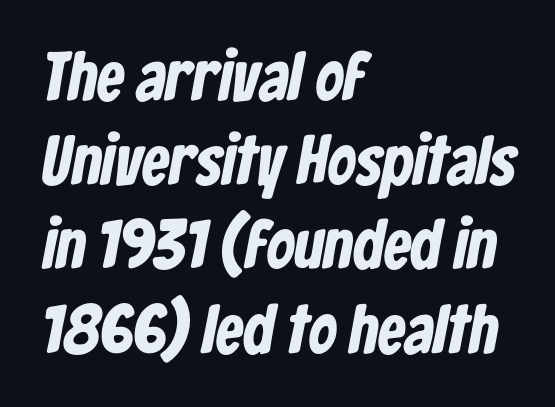
Q: Is the text bold? A: Yes.
Q: Is the typeface a serif or a sans-serif typeface? A: Sans-serif.
Q: Is the text underlined? A: No.
Q: How is the paragraph aligned? A: Left-aligned.
Q: Is the spacing between letters normal or unusually wide? A: Normal.
Q: Width (condensed, normal, or wide)? A: Condensed.
Q: Stroke contrast? A: Low.
Q: x-height? A: Medium.
Q: Monospaced? A: No.
